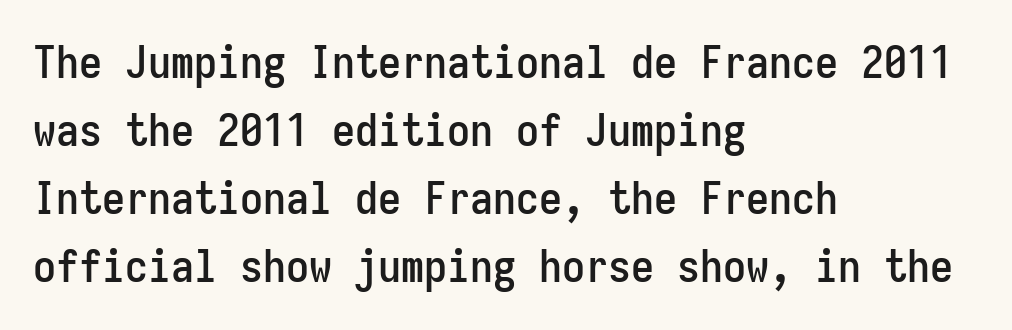
The passage shown is typed in a monospace face where columns stay perfectly aligned. Descender tails drop into unmarked territory. Each new line begins a customary step beneath the previous one. The axis of the letterforms is exactly vertical. A classic flush-left, rag-right setting is used for this passage. Nothing unusual about the tracking: characters are spaced as the font intends.
